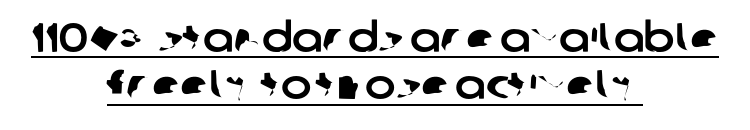
Compared with typical body copy, the letter spacing here is the same. The glyphs are accompanied by a horizontal stroke just below them. Observe the absence of serifs on each vertical stroke in this sample. Does the leading feel generous? Not at all — it's pinched. You could not count columns in this text — the font is proportionally spaced. The text block is weighted toward neither margin, spreading evenly from the middle.
